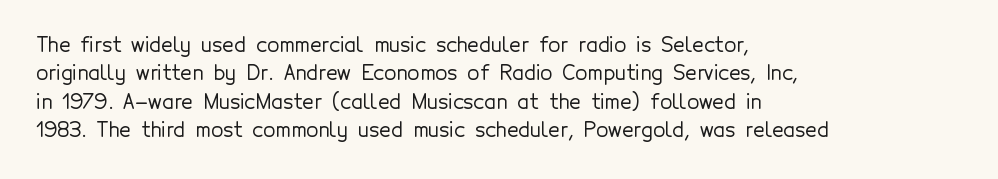
{"italic": "no", "underline": "no", "align": "left", "line_spacing": "normal", "line_spacing_ratio": 1.42, "letter_spacing": "normal", "letter_spacing_em": 0.0, "glyph_px": 20}
